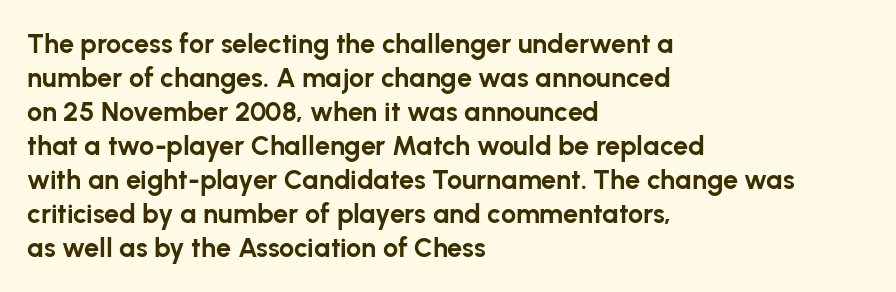
Does the weight exceed regular? Yes, all the way to bold. Short note: letters normally spaced. The space beneath each line is pristine and unruled. The typesetter chose a ragged-right arrangement here. Posture: vertical. The passage shown stacks its lines at a standard gap.
